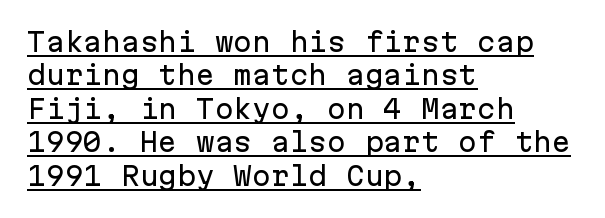
{"italic": "no", "underline": "yes", "align": "left", "line_spacing": "normal", "line_spacing_ratio": 1.34, "letter_spacing": "normal", "letter_spacing_em": 0.0, "glyph_px": 25}
